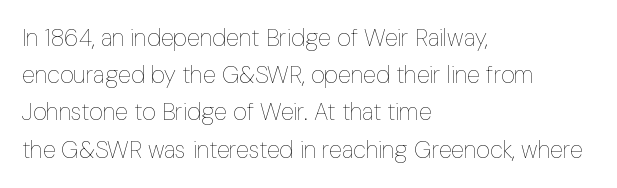
Ordinary non-slanted type is in use. This sample uses plain, unmodified letter spacing. Has an underline been added? It has not. The designer left line spacing at the default. The cut favours lightness, reaching ordinary text weight at its darkest. Layout note: lines flush left.
